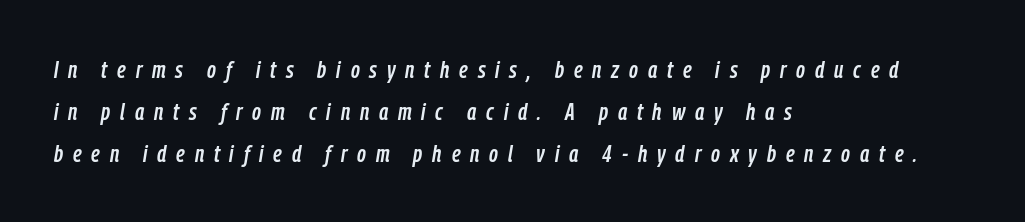
Q: Is the text italic (slanted)? A: Yes, it leans right by about 9 degrees.
Q: Is the text underlined? A: No.
Q: How is the paragraph aligned? A: Left-aligned.
Q: Is the spacing between letters normal or unusually wide? A: Unusually wide.
